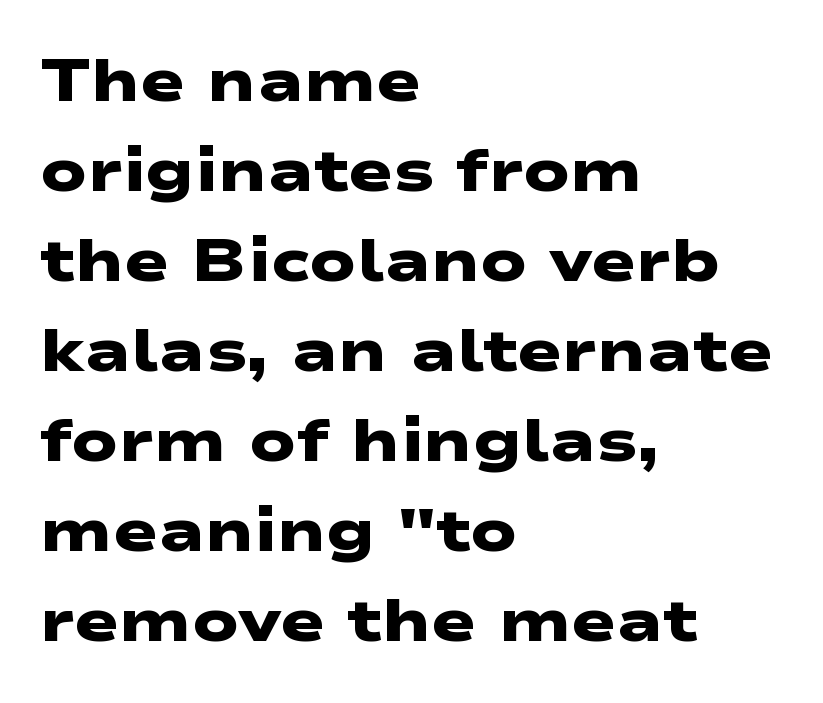
The image shows 60 px heavy, wide sans-serif type; set left-aligned, normal line spacing (1.5x), normal letter spacing, not underlined; low stroke contrast and a medium x-height.
